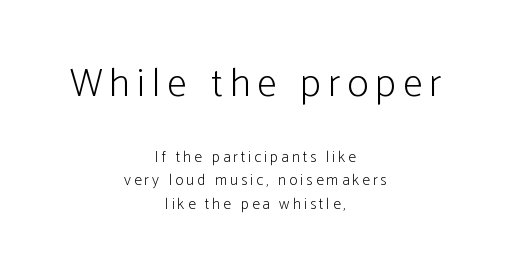
{"serif": "no", "italic": "no", "bold": "no", "weight": "light", "width": "condensed", "stroke_contrast": "low", "x_height": "medium", "monospaced": "no", "underline": "no", "align": "center", "line_spacing": "normal", "line_spacing_ratio": 1.49, "larger_block": "first", "size_ratio": 2.5, "glyph_px": 40}
